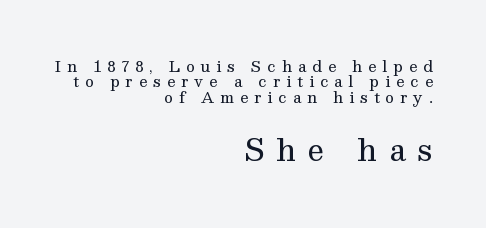
Q: Is the text bold? A: No.
Q: Is the text italic (slanted)? A: No, it is upright.
Q: Is the typeface a serif or a sans-serif typeface? A: Serif.
Q: Is the text underlined? A: No.
Q: How is the paragraph aligned? A: Right-aligned.
Q: Is the spacing between letters normal or unusually wide? A: Unusually wide.
Q: Is the spacing between lines tight, normal or loose? A: Tight.
Q: Which block of text is set in a larger size, the first (top) or the second (bottom)? A: The second (bottom) one.
Q: Width (condensed, normal, or wide)? A: Normal.
Q: Stroke contrast? A: Medium.
Q: x-height? A: Medium.
Q: Monospaced? A: No.
